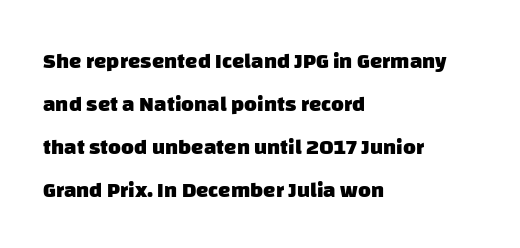
{"bold": "yes", "underline": "no", "align": "left", "line_spacing": "loose", "line_spacing_ratio": 1.96, "letter_spacing": "normal", "letter_spacing_em": 0.0, "glyph_px": 22}
